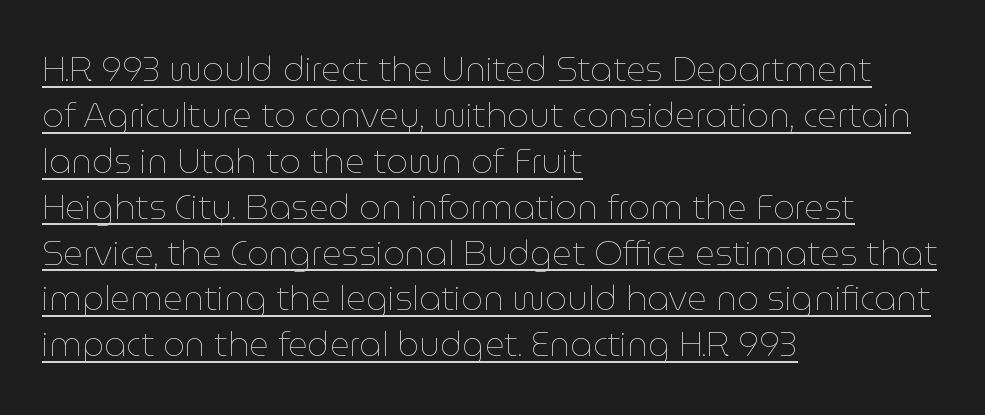
{"italic": "no", "bold": "no", "weight": "thin", "width": "normal", "stroke_contrast": "low", "x_height": "medium", "monospaced": "no", "underline": "yes", "align": "left", "line_spacing": "normal", "line_spacing_ratio": 1.35, "letter_spacing": "normal", "letter_spacing_em": 0.0, "glyph_px": 34}
